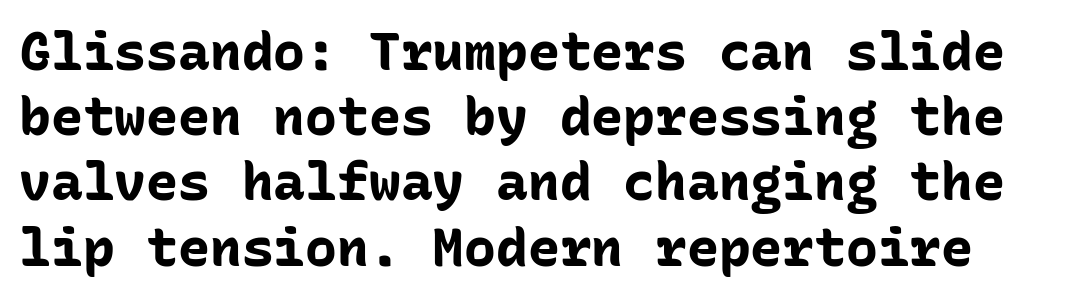
The image shows 53 px bold sans-serif type, upright, monospaced; set line spacing 1.23x, normal letter spacing, not underlined; low stroke contrast and a medium x-height.
